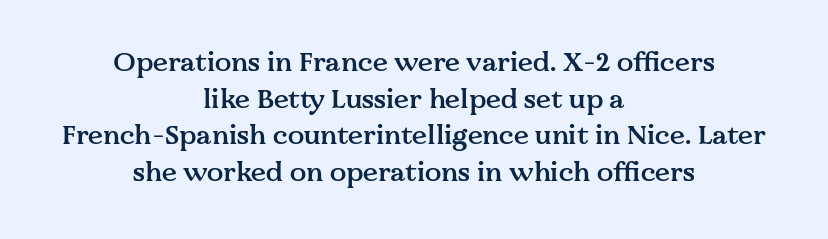
The image shows 27 px text type, upright; set centered, normal line spacing (1.36x), normal letter spacing, not underlined.
